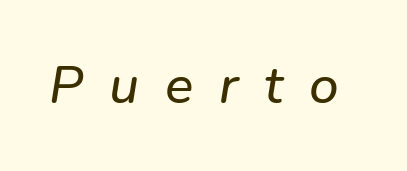
Q: Is the text italic (slanted)? A: Yes, it leans right by about 9 degrees.
Q: Is the text underlined? A: No.
Q: Is the spacing between letters normal or unusually wide? A: Unusually wide.
Q: Width (condensed, normal, or wide)? A: Normal.
Q: Stroke contrast? A: Low.
Q: x-height? A: Medium.
Q: Monospaced? A: No.
